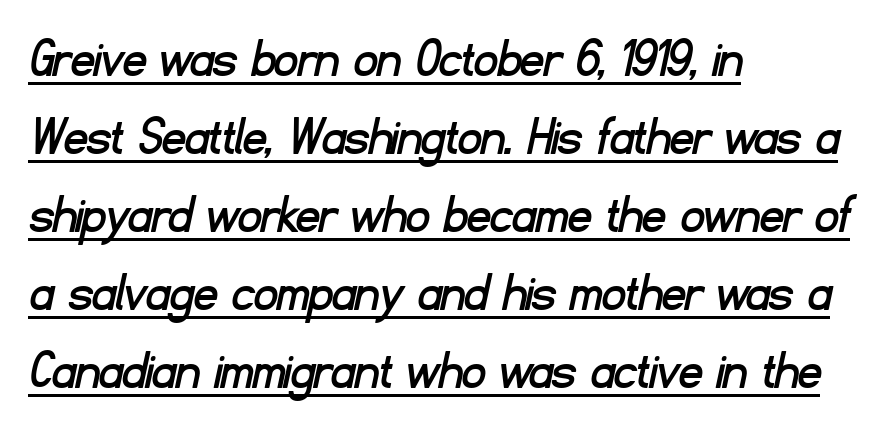
Q: Is the typeface a serif or a sans-serif typeface? A: Sans-serif.
Q: Is the text underlined? A: Yes.
Q: How is the paragraph aligned? A: Left-aligned.
Q: Is the spacing between letters normal or unusually wide? A: Normal.
Q: Is the spacing between lines tight, normal or loose? A: Normal.
Q: Width (condensed, normal, or wide)? A: Normal.
Q: Stroke contrast? A: Low.
Q: x-height? A: Small.
Q: Monospaced? A: No.
